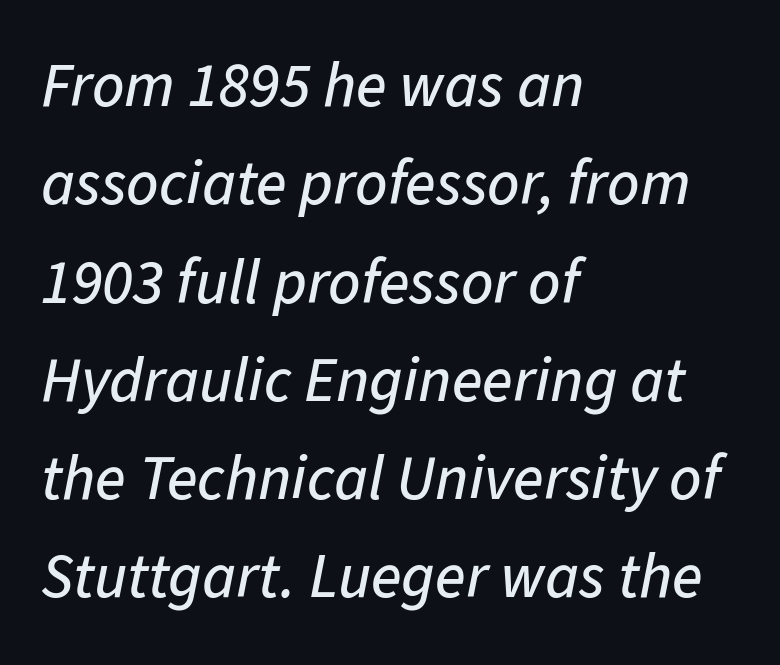
Horizontally, the lines are justified to the leading edge only. The passage shown is not underscored anywhere. Rows of type keep a routine distance in the vertical direction. Letter spacing: default. You could not count columns in this text — the font is proportionally spaced.
